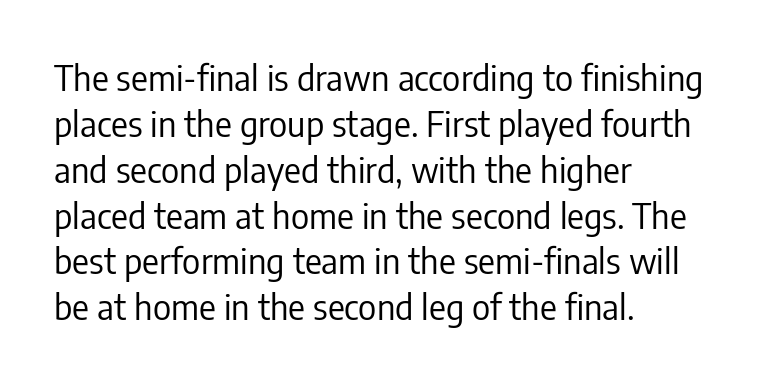
The image shows 35 px regular-weight, condensed sans-serif type, upright; set left-aligned, normal line spacing (1.31x), normal letter spacing, not underlined; low stroke contrast and a medium x-height.
